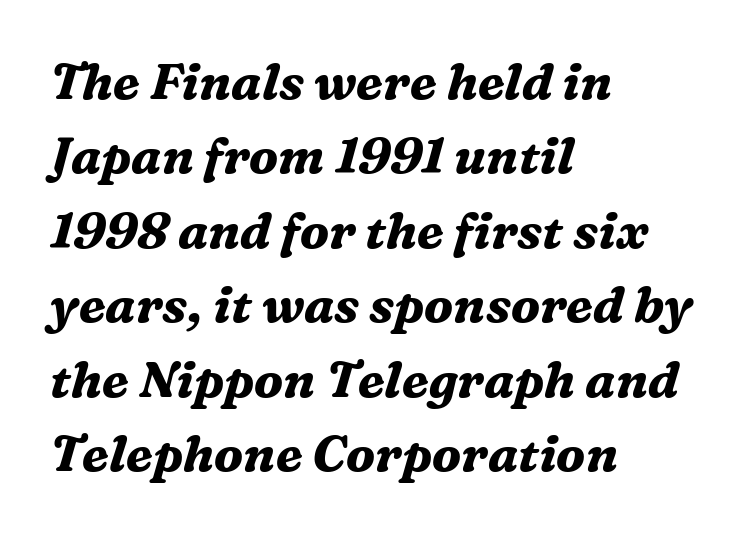
Q: Is the text bold? A: Yes.
Q: Is the text italic (slanted)? A: Yes, it leans right by about 16 degrees.
Q: Is the typeface a serif or a sans-serif typeface? A: Serif.
Q: Is the text underlined? A: No.
Q: How is the paragraph aligned? A: Left-aligned.
Q: Is the spacing between letters normal or unusually wide? A: Normal.
Q: Is the spacing between lines tight, normal or loose? A: Normal.
Q: Width (condensed, normal, or wide)? A: Normal.
Q: Stroke contrast? A: Medium.
Q: x-height? A: Medium.
Q: Monospaced? A: No.
